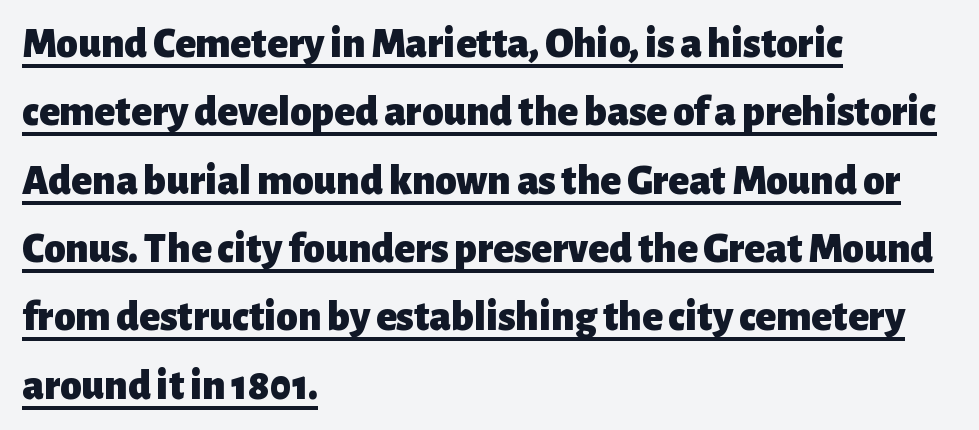
A typesetter would label this face a sans. Honestly, the letter spacing is just normal — you wouldn't notice it. All the whitespace from short lines collects on the right. Typesetter's note: full bold, strokes at maximum text heaviness. The words here are underlined.
